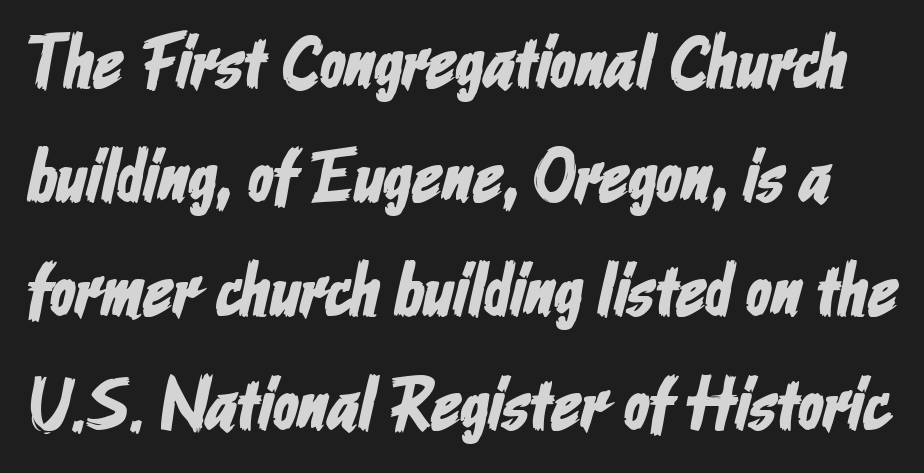
{"serif": "no", "width": "condensed", "stroke_contrast": "low", "x_height": "medium", "monospaced": "no", "underline": "no", "line_spacing": "normal", "line_spacing_ratio": 1.54, "letter_spacing": "normal", "letter_spacing_em": 0.0, "glyph_px": 74}
